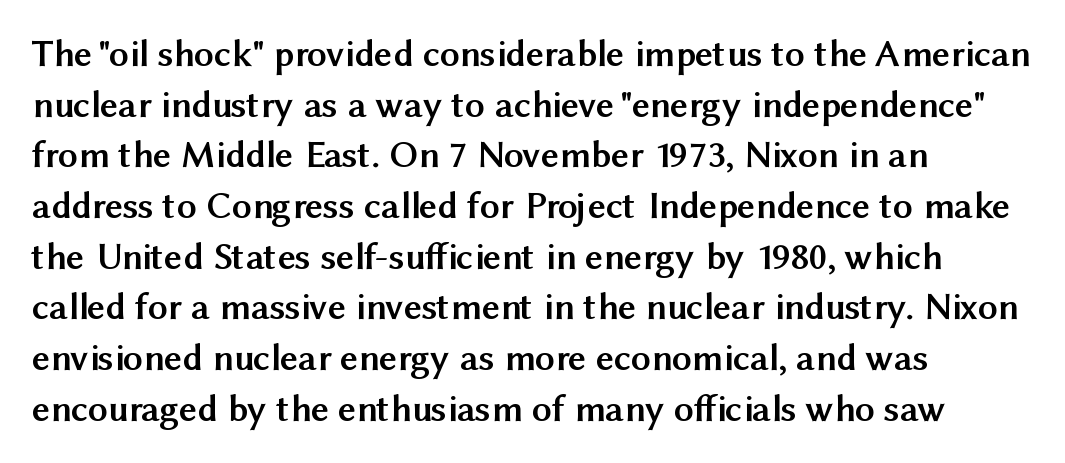
Is the type bold? Yes — the strokes are clearly thick and heavy. Think of a printed novel: that variable character pitch is what you see here. Casual observation: everything's shoved over to the left. No word sits above an underline.
